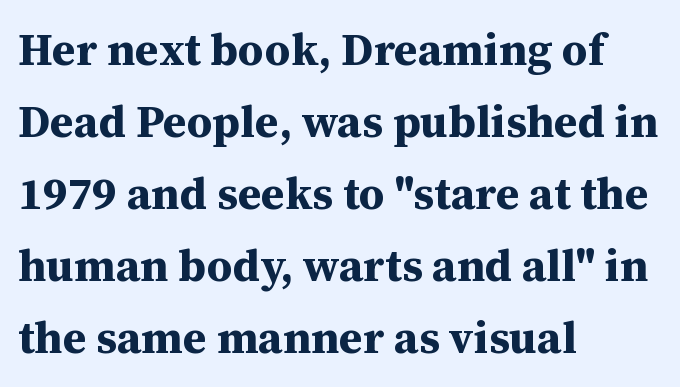
Q: Is the text bold? A: Yes.
Q: Is the text italic (slanted)? A: No, it is upright.
Q: Is the typeface a serif or a sans-serif typeface? A: Serif.
Q: Is the text underlined? A: No.
Q: How is the paragraph aligned? A: Left-aligned.
Q: Is the spacing between letters normal or unusually wide? A: Normal.
Q: Is the spacing between lines tight, normal or loose? A: Normal.
Q: Width (condensed, normal, or wide)? A: Normal.
Q: Stroke contrast? A: Medium.
Q: x-height? A: Medium.
Q: Monospaced? A: No.
